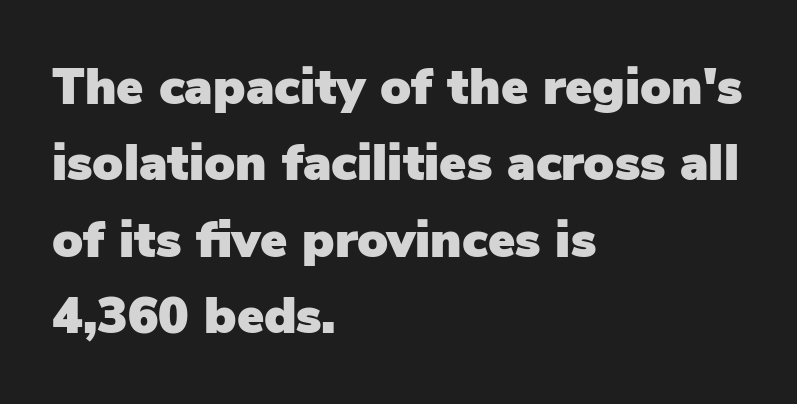
{"serif": "no", "italic": "no", "width": "normal", "stroke_contrast": "low", "x_height": "medium", "monospaced": "no", "underline": "no", "align": "left", "line_spacing": "normal", "line_spacing_ratio": 1.5, "letter_spacing": "normal", "letter_spacing_em": 0.0, "glyph_px": 51}
